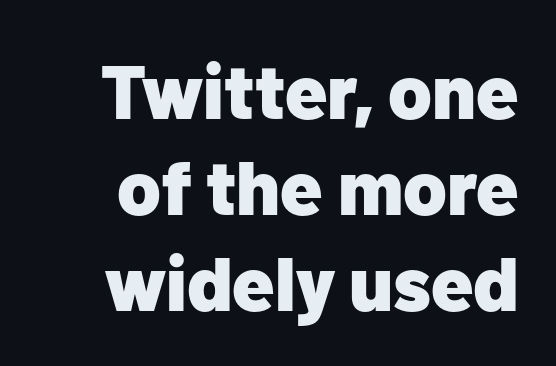
Summary of vertical rhythm: regular, with standard interline spacing. Posture: vertical. Characters follow at the spacing the type designer built in. These lines are rendered in a variable-pitch font. The foot of each line stays bare and open. Does the type have serifs? No, each stem ends abruptly.
